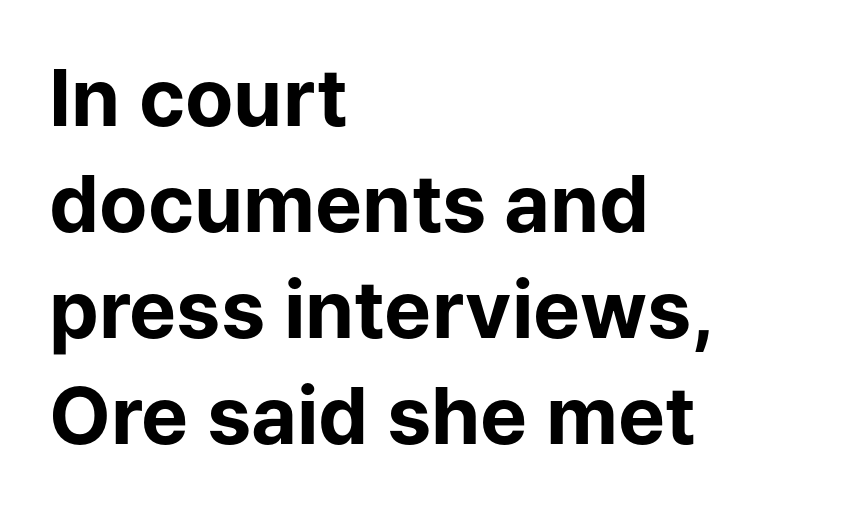
This sample uses a sans-serif face. The sample has been set heavy, in full bold. Upright lettering throughout. Reading down the block, your eye returns to a fixed left position each line. Compared with typical paragraphs, the rows here are spaced about the same. The face used here is proportionally spaced, like ordinary book or web type.
